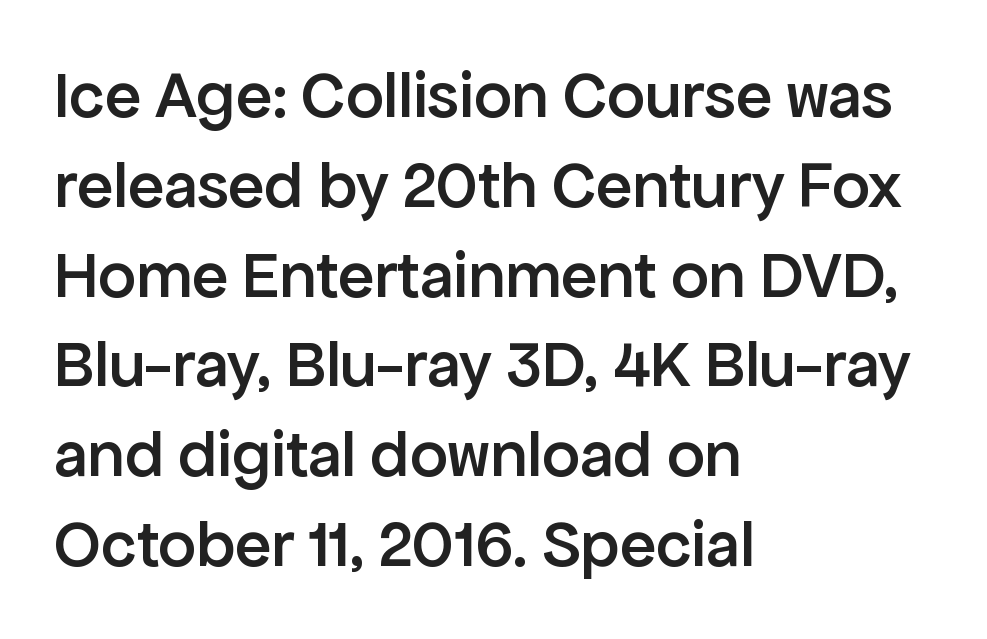
Q: Is the text bold? A: Semi-bold.
Q: Is the text italic (slanted)? A: No, it is upright.
Q: Is the typeface a serif or a sans-serif typeface? A: Sans-serif.
Q: Is the text underlined? A: No.
Q: How is the paragraph aligned? A: Left-aligned.
Q: Is the spacing between letters normal or unusually wide? A: Normal.
Q: Is the spacing between lines tight, normal or loose? A: Normal.
Q: Width (condensed, normal, or wide)? A: Normal.
Q: Stroke contrast? A: Low.
Q: x-height? A: Medium.
Q: Monospaced? A: No.
